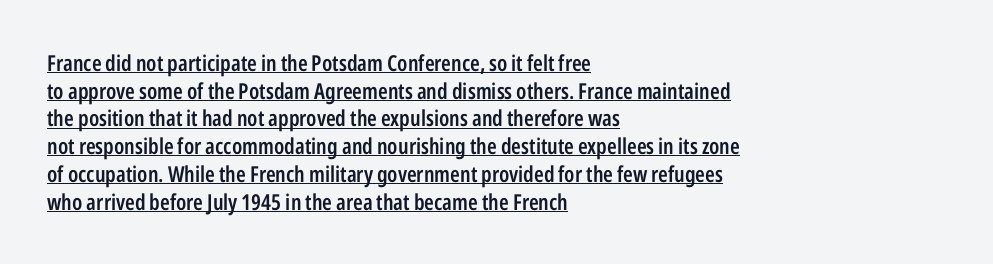
The image shows 22 px text type, upright; set left-aligned, normal line spacing (1.26x), normal letter spacing, underlined.
